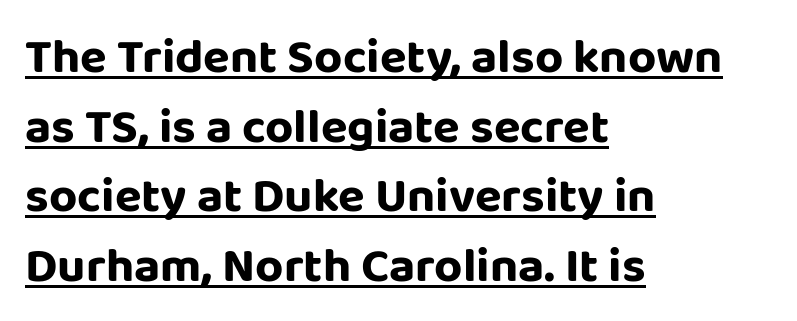
{"serif": "no", "italic": "no", "width": "normal", "stroke_contrast": "low", "x_height": "large", "monospaced": "no", "underline": "yes", "align": "left", "line_spacing": "normal", "line_spacing_ratio": 1.42, "letter_spacing": "normal", "letter_spacing_em": 0.0, "glyph_px": 49}
